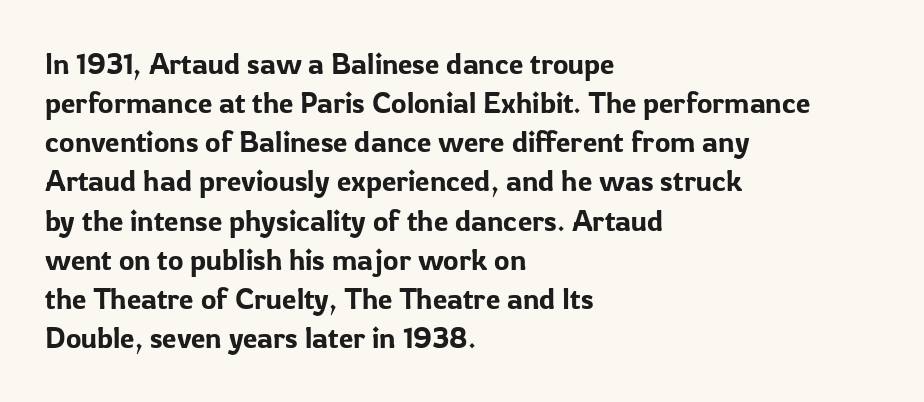
Nobody touched the tracking dial on this one. Words float on clear page, feet unadorned. The letters stand straight up with perfectly vertical stems. The face used here is proportionally spaced, like ordinary book or web type.
